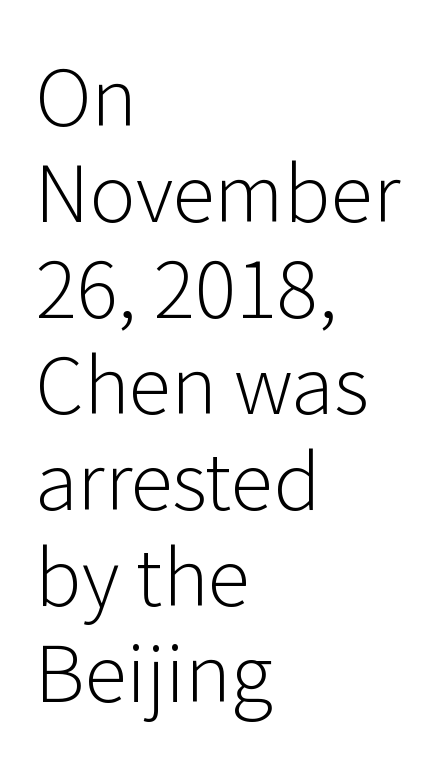
Q: Is the text bold? A: No.
Q: Is the text italic (slanted)? A: No, it is upright.
Q: Is the typeface a serif or a sans-serif typeface? A: Sans-serif.
Q: Is the text underlined? A: No.
Q: How is the paragraph aligned? A: Left-aligned.
Q: Is the spacing between letters normal or unusually wide? A: Normal.
Q: Width (condensed, normal, or wide)? A: Normal.
Q: Stroke contrast? A: Low.
Q: x-height? A: Medium.
Q: Monospaced? A: No.
